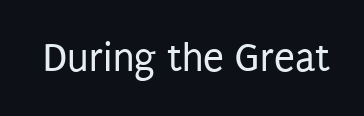
The image shows 42 px regular-weight, condensed sans-serif type, upright; set normal letter spacing, not underlined; low stroke contrast and a large x-height.
